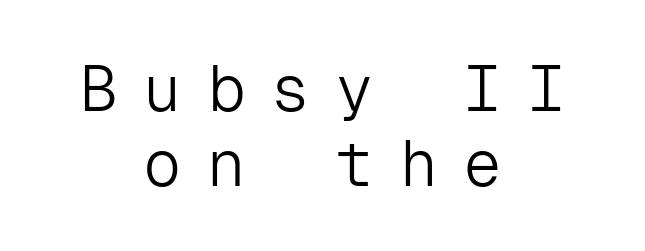
Q: Is the text bold? A: No.
Q: Is the text italic (slanted)? A: No, it is upright.
Q: Is the typeface a serif or a sans-serif typeface? A: Sans-serif.
Q: Is the text underlined? A: No.
Q: How is the paragraph aligned? A: Centered.
Q: Is the spacing between letters normal or unusually wide? A: Unusually wide.
Q: Width (condensed, normal, or wide)? A: Normal.
Q: Stroke contrast? A: Low.
Q: x-height? A: Medium.
Q: Monospaced? A: Yes.
